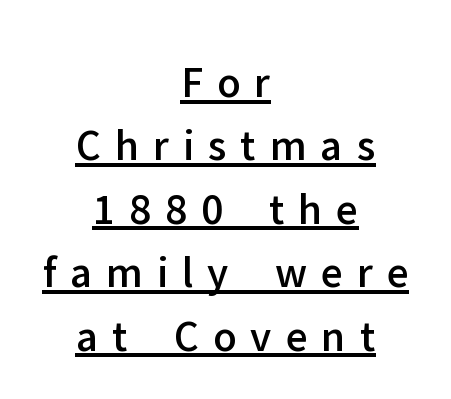
Note the varied advance widths — an 'i' is clearly narrower than an 'm'. Short note: letters widely spaced. Caption: multi-line text, centered on the measure. Honestly, the row spacing looks completely unremarkable.
